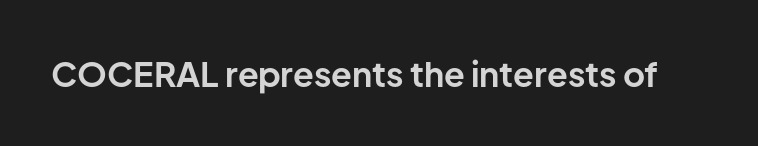
The letters advance in unequal steps, a hallmark of proportional type. The font's upright variant was chosen for this text. Every letter is thick-stroked: bold, no question. Decoration check: the copy has no underline.
